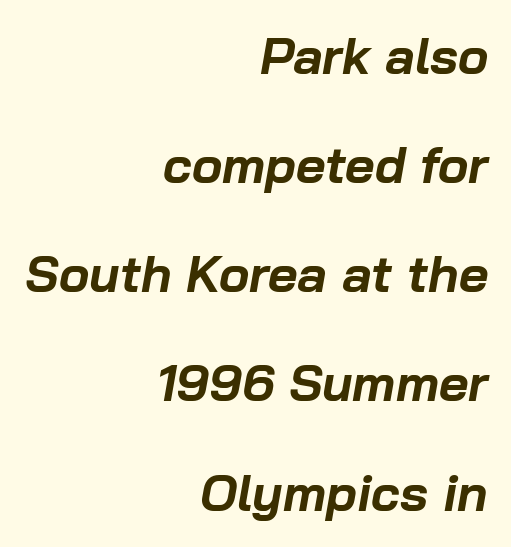
The image shows 51 px bold type, italic (leaning right); set right-aligned, loose line spacing (2.14x), normal letter spacing, not underlined; low stroke contrast and a medium x-height.
